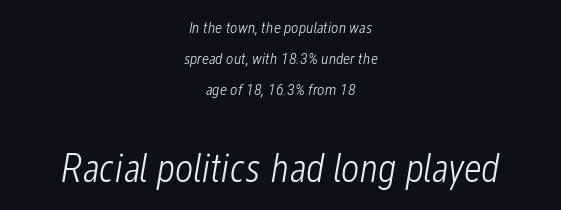
Q: Is the text bold? A: No.
Q: Is the text italic (slanted)? A: Yes, it leans right by about 12 degrees.
Q: Is the text underlined? A: No.
Q: How is the paragraph aligned? A: Centered.
Q: Is the spacing between letters normal or unusually wide? A: Normal.
Q: Is the spacing between lines tight, normal or loose? A: Loose.
Q: Which block of text is set in a larger size, the first (top) or the second (bottom)? A: The second (bottom) one.
Q: Width (condensed, normal, or wide)? A: Condensed.
Q: Stroke contrast? A: Low.
Q: x-height? A: Medium.
Q: Monospaced? A: No.
